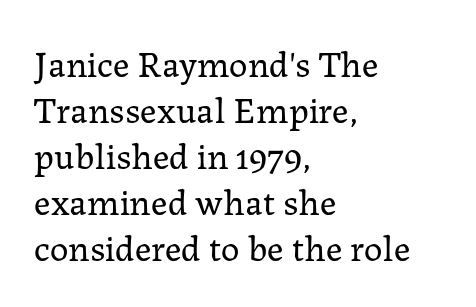
{"serif": "yes", "italic": "no", "bold": "no", "weight": "regular", "width": "normal", "stroke_contrast": "low", "x_height": "medium", "monospaced": "no", "underline": "no", "align": "left", "line_spacing_ratio": 1.24, "letter_spacing": "normal", "letter_spacing_em": 0.0, "glyph_px": 37}
